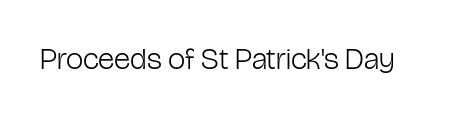
{"serif": "no", "italic": "no", "bold": "no", "weight": "light", "width": "condensed", "stroke_contrast": "low", "x_height": "medium", "monospaced": "no", "underline": "no", "letter_spacing": "normal", "letter_spacing_em": 0.0, "glyph_px": 31}
